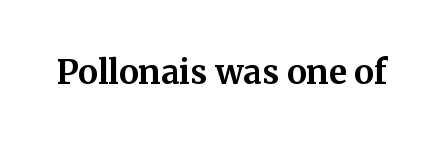
The image shows 33 px bold serif type, upright; set normal letter spacing, not underlined; medium stroke contrast and a medium x-height.
